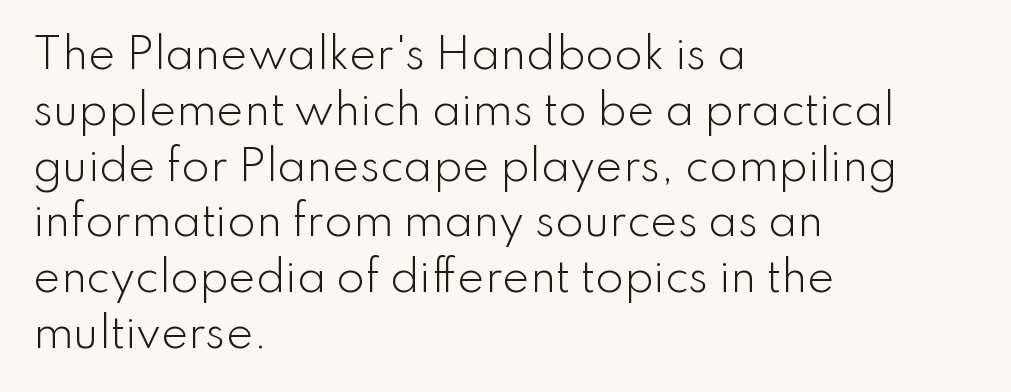
{"serif": "no", "italic": "no", "bold": "no", "weight": "light", "width": "normal", "stroke_contrast": "low", "x_height": "small", "monospaced": "no", "underline": "no", "align": "left", "line_spacing": "normal", "line_spacing_ratio": 1.36, "letter_spacing": "normal", "letter_spacing_em": 0.0, "glyph_px": 41}
